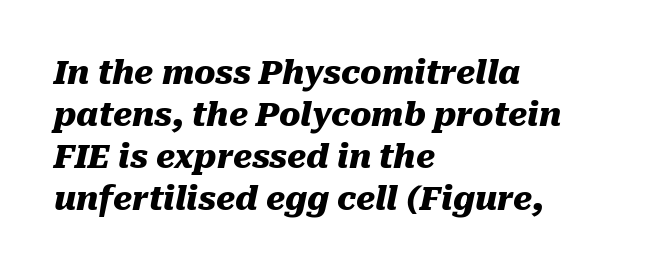
Q: Is the text bold? A: Yes.
Q: Is the text italic (slanted)? A: Yes, it leans right by about 10 degrees.
Q: Is the text underlined? A: No.
Q: How is the paragraph aligned? A: Left-aligned.
Q: Is the spacing between letters normal or unusually wide? A: Normal.
Q: Is the spacing between lines tight, normal or loose? A: Normal.
Q: Width (condensed, normal, or wide)? A: Normal.
Q: Stroke contrast? A: Medium.
Q: x-height? A: Medium.
Q: Monospaced? A: No.
